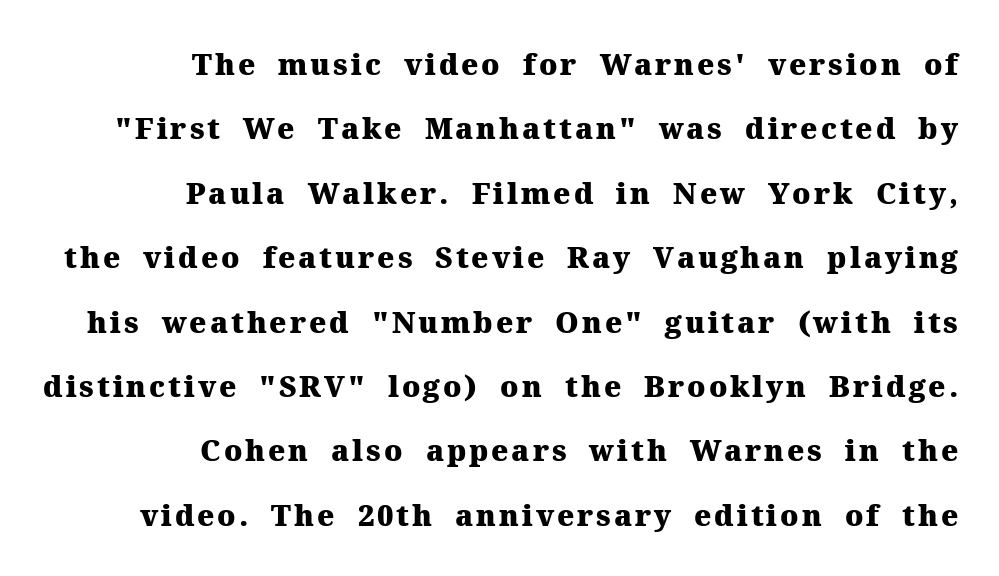
The image shows 29 px heavy serif type, upright; set right-aligned, loose line spacing (2.22x), not underlined; medium stroke contrast and a medium x-height.
